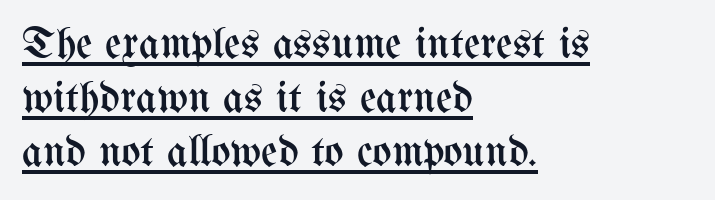
Q: Is the text bold? A: No.
Q: Is the text italic (slanted)? A: No, it is upright.
Q: Is the text underlined? A: Yes.
Q: How is the paragraph aligned? A: Left-aligned.
Q: Is the spacing between letters normal or unusually wide? A: Normal.
Q: Width (condensed, normal, or wide)? A: Condensed.
Q: Stroke contrast? A: Medium.
Q: x-height? A: Medium.
Q: Monospaced? A: No.
